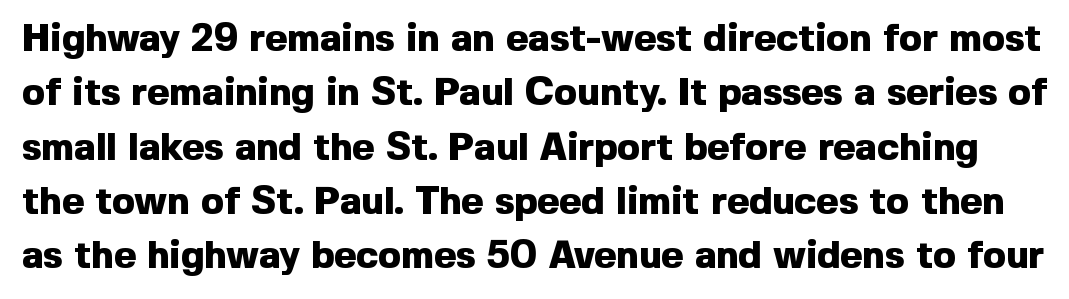
{"serif": "no", "italic": "no", "bold": "yes", "weight": "heavy", "width": "normal", "x_height": "medium", "monospaced": "no", "underline": "no", "line_spacing": "normal", "line_spacing_ratio": 1.43, "letter_spacing": "normal", "letter_spacing_em": 0.0, "glyph_px": 38}
